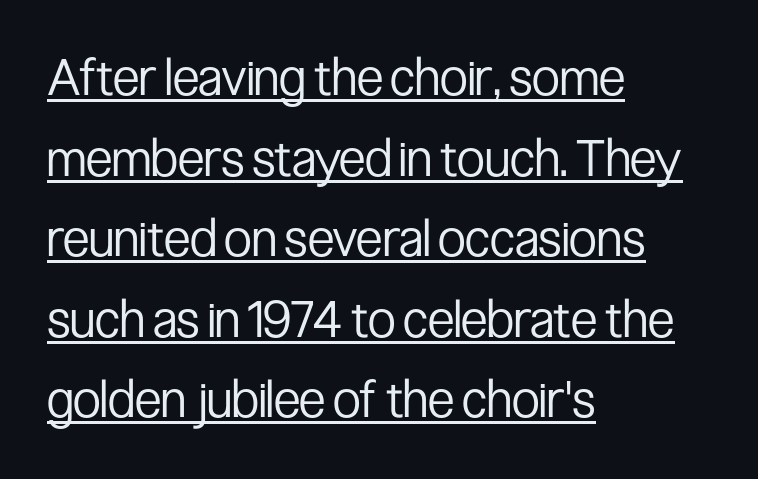
Q: Is the text bold? A: No.
Q: Is the text italic (slanted)? A: No, it is upright.
Q: Is the typeface a serif or a sans-serif typeface? A: Sans-serif.
Q: Is the text underlined? A: Yes.
Q: How is the paragraph aligned? A: Left-aligned.
Q: Is the spacing between letters normal or unusually wide? A: Normal.
Q: Is the spacing between lines tight, normal or loose? A: Normal.
Q: Width (condensed, normal, or wide)? A: Condensed.
Q: Stroke contrast? A: Low.
Q: x-height? A: Medium.
Q: Monospaced? A: No.
